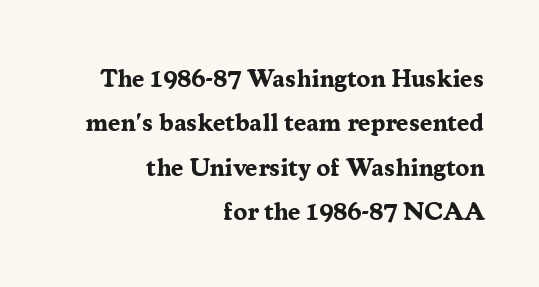
Typeset ragged left — the right edge is the straight one. Every stem runs plumb, perpendicular to the baseline. The words here are not underlined. The typesetting leans heavy: a genuine bold.
